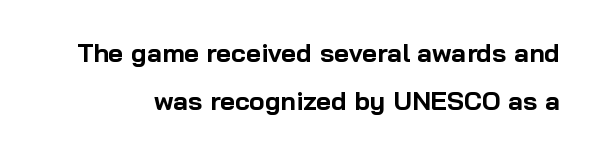
{"italic": "no", "bold": "yes", "underline": "no", "line_spacing_ratio": 1.85, "letter_spacing": "normal", "letter_spacing_em": 0.0, "glyph_px": 26}
